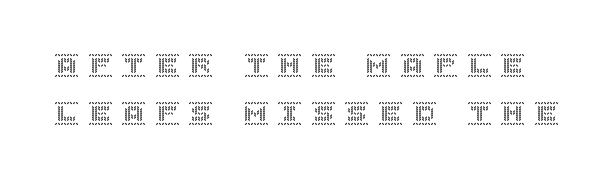
{"italic": "no", "underline": "no", "line_spacing": "loose", "line_spacing_ratio": 2.0, "letter_spacing": "wide", "letter_spacing_em": 0.4, "glyph_px": 24}
